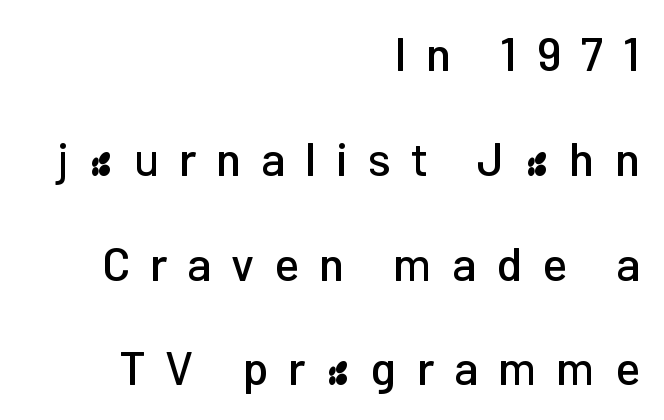
The image shows 47 px sans-serif type, upright; set right-aligned, loose line spacing (2.23x), unusually wide letter spacing (+0.42 em), not underlined; low stroke contrast and a medium x-height.
